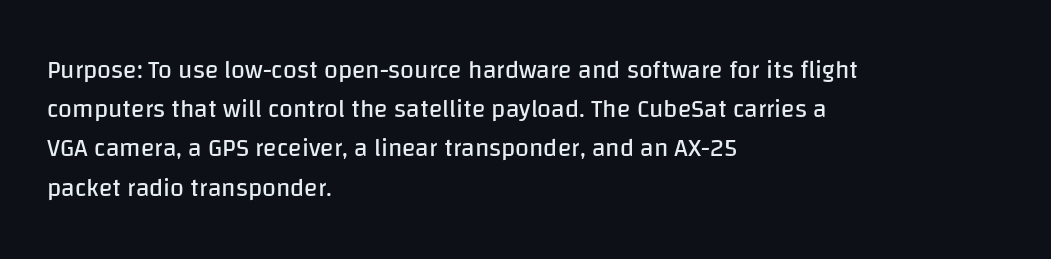
Is this a heavy cut? Hardly; it is regular or lighter. In CSS terms this would be text-align: left. Words appear dense and cohesive because spacing is normal. The gap between lines stays unmarked. Reading down the column, the eye jumps a familiar distance to each next line. This is roman type, the default non-slanted kind.
